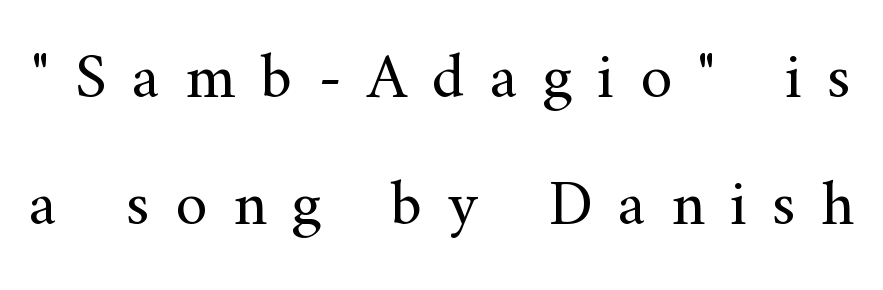
{"serif": "yes", "italic": "no", "bold": "no", "weight": "regular", "width": "normal", "stroke_contrast": "medium", "x_height": "small", "monospaced": "no", "underline": "no", "line_spacing": "loose", "line_spacing_ratio": 1.96, "letter_spacing": "wide", "letter_spacing_em": 0.39, "glyph_px": 65}
